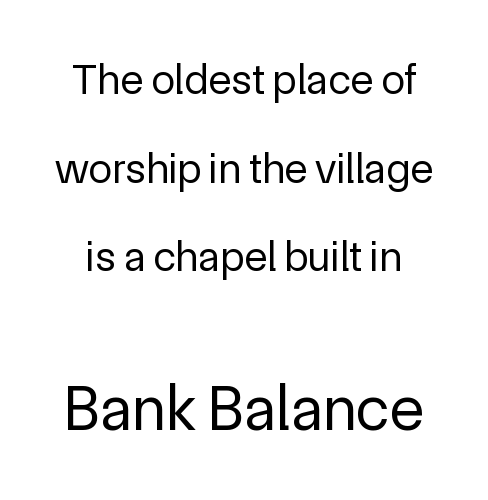
How would I describe the line gaps? Wide and relaxed. How are the letters spaced? Ordinarily, with no added tracking. The letters in the lower block stand taller than those in the block above. The area under the type is left untouched. Is the type heavy? It reads as light-to-regular instead. This sample uses an upright cut, with every glyph sitting square on the baseline.
